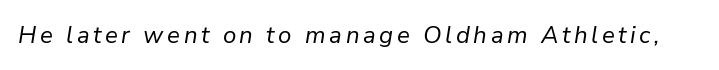
The face looks like a standard text weight, possibly lighter. Beneath every word, the page is bare. A typesetter would mark this as italic.
